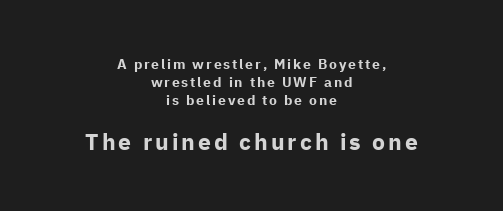
Glance below the letters and you will spot only blank space. Size hierarchy here favors the trailing block over the leading one. This is heavy type, rendered in bold. Layout note: lines centered.
